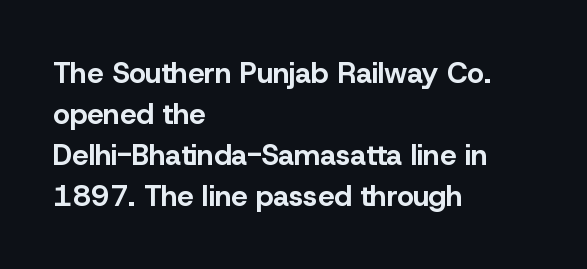
{"serif": "no", "italic": "no", "bold": "yes", "weight": "bold", "width": "normal", "stroke_contrast": "low", "x_height": "medium", "monospaced": "no", "underline": "no", "align": "left", "line_spacing": "normal", "line_spacing_ratio": 1.41, "letter_spacing": "normal", "letter_spacing_em": 0.0, "glyph_px": 29}
